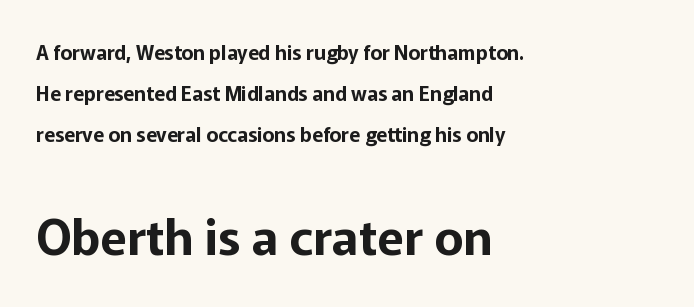
Q: Is the text italic (slanted)? A: No, it is upright.
Q: Is the typeface a serif or a sans-serif typeface? A: Sans-serif.
Q: Is the text underlined? A: No.
Q: How is the paragraph aligned? A: Left-aligned.
Q: Is the spacing between letters normal or unusually wide? A: Normal.
Q: Is the spacing between lines tight, normal or loose? A: Loose.
Q: Which block of text is set in a larger size, the first (top) or the second (bottom)? A: The second (bottom) one.
Q: Width (condensed, normal, or wide)? A: Normal.
Q: Stroke contrast? A: Low.
Q: x-height? A: Medium.
Q: Monospaced? A: No.
